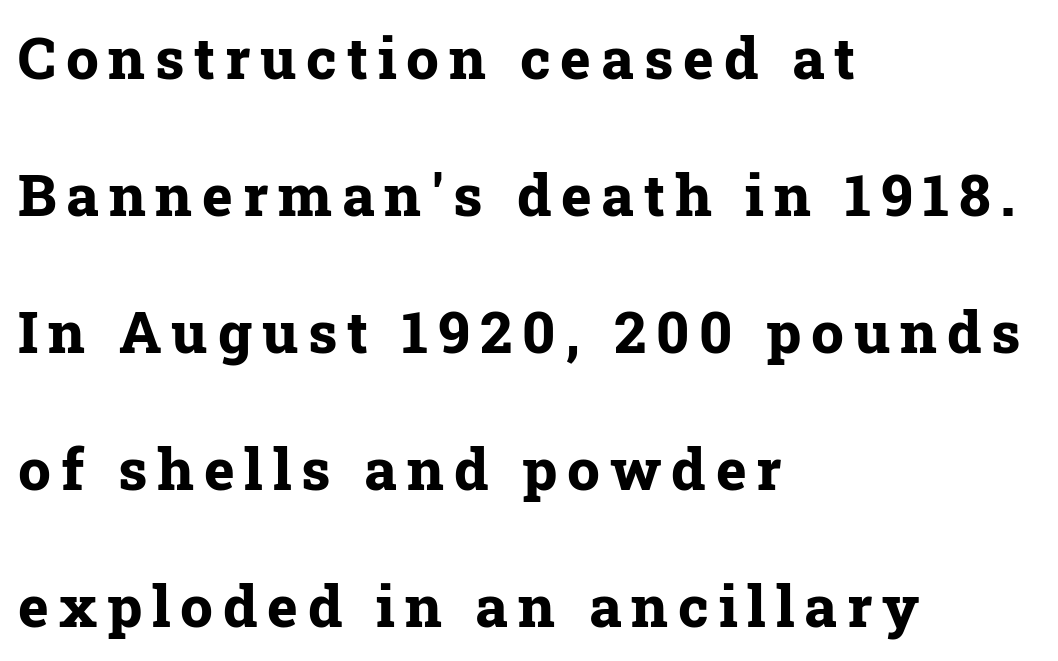
Q: Is the text bold? A: Yes.
Q: Is the text italic (slanted)? A: No, it is upright.
Q: Is the typeface a serif or a sans-serif typeface? A: Serif.
Q: Is the text underlined? A: No.
Q: How is the paragraph aligned? A: Left-aligned.
Q: Is the spacing between lines tight, normal or loose? A: Loose.
Q: Width (condensed, normal, or wide)? A: Normal.
Q: Stroke contrast? A: Low.
Q: x-height? A: Medium.
Q: Monospaced? A: No.
